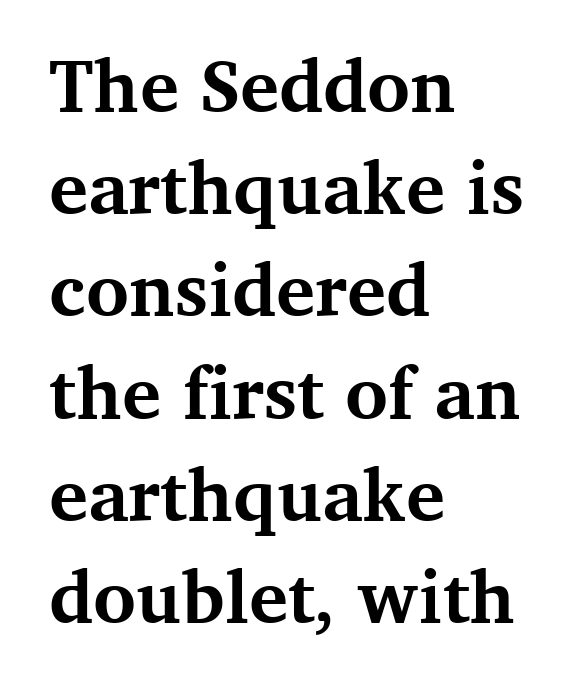
The image shows 73 px bold serif type, upright; set left-aligned, normal line spacing (1.4x), normal letter spacing, not underlined; medium stroke contrast and a medium x-height.
